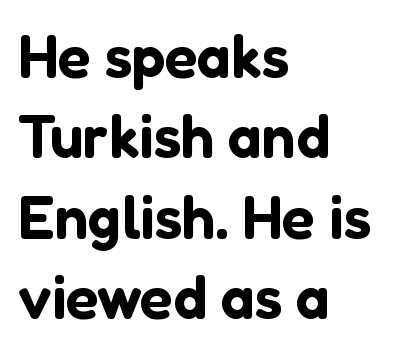
Q: Is the text italic (slanted)? A: No, it is upright.
Q: Is the typeface a serif or a sans-serif typeface? A: Sans-serif.
Q: Is the text underlined? A: No.
Q: How is the paragraph aligned? A: Left-aligned.
Q: Is the spacing between letters normal or unusually wide? A: Normal.
Q: Is the spacing between lines tight, normal or loose? A: Normal.
Q: Width (condensed, normal, or wide)? A: Normal.
Q: Stroke contrast? A: Low.
Q: x-height? A: Medium.
Q: Monospaced? A: No.
